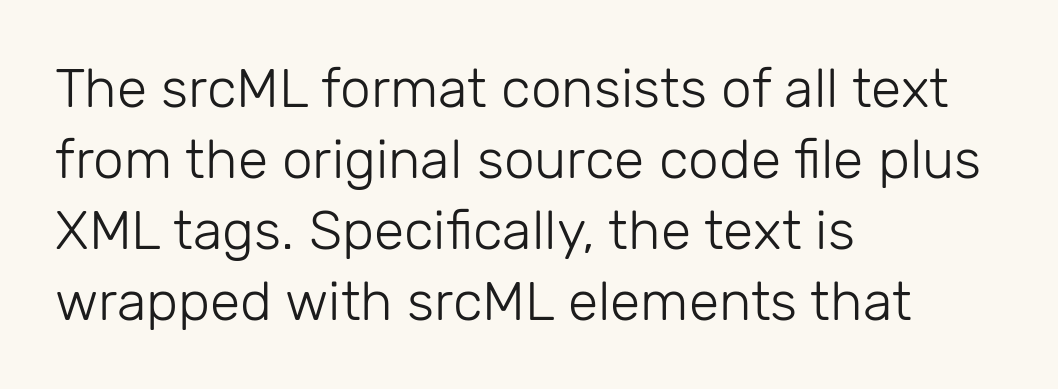
Q: Is the text bold? A: No.
Q: Is the text italic (slanted)? A: No, it is upright.
Q: Is the typeface a serif or a sans-serif typeface? A: Sans-serif.
Q: Is the text underlined? A: No.
Q: How is the paragraph aligned? A: Left-aligned.
Q: Is the spacing between letters normal or unusually wide? A: Normal.
Q: Is the spacing between lines tight, normal or loose? A: Normal.
Q: Width (condensed, normal, or wide)? A: Normal.
Q: Stroke contrast? A: Low.
Q: x-height? A: Medium.
Q: Monospaced? A: No.
